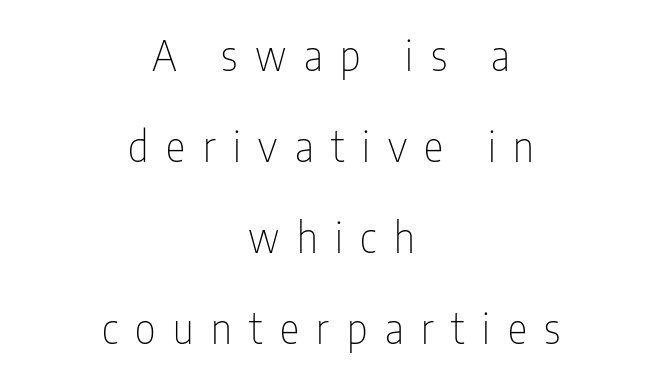
The image shows 41 px thin, condensed sans-serif type, upright; set centered, loose line spacing (2.22x), unusually wide letter spacing (+0.43 em), not underlined; low stroke contrast and a medium x-height.
